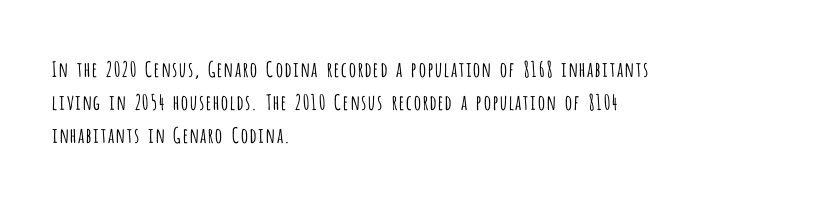
The image shows 21 px text type, upright; set left-aligned, normal line spacing (1.56x), normal letter spacing, not underlined.
